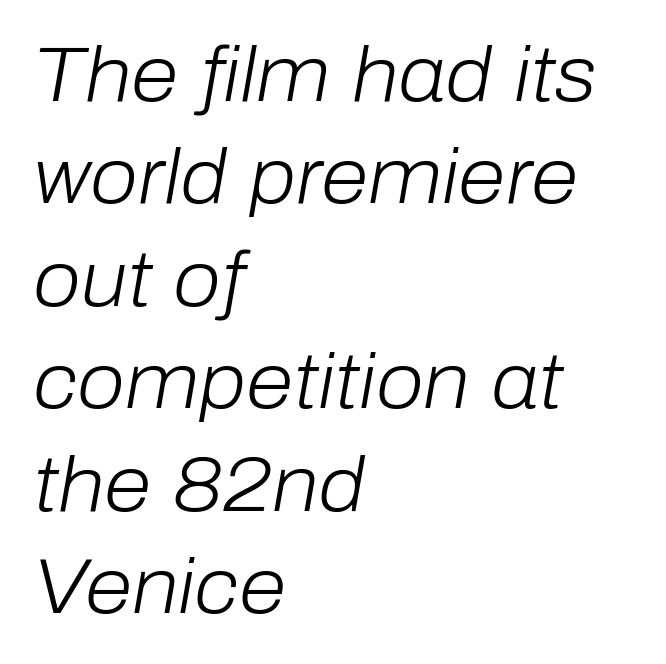
Would a proofreader flag this as italicized? Yes. Characters follow at the spacing the type designer built in. This reads as an unemphasized weight, regular at the heaviest. Is this a fixed-width face? No — the glyphs have proportional, varying widths.
